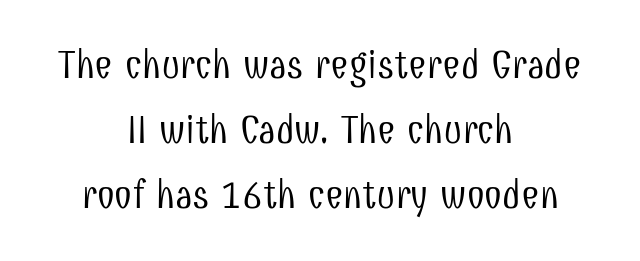
Q: Is the text bold? A: No.
Q: Is the text italic (slanted)? A: No, it is upright.
Q: Is the typeface a serif or a sans-serif typeface? A: Sans-serif.
Q: Is the text underlined? A: No.
Q: How is the paragraph aligned? A: Centered.
Q: Is the spacing between letters normal or unusually wide? A: Normal.
Q: Is the spacing between lines tight, normal or loose? A: Normal.
Q: Width (condensed, normal, or wide)? A: Condensed.
Q: Stroke contrast? A: Low.
Q: x-height? A: Medium.
Q: Monospaced? A: No.
